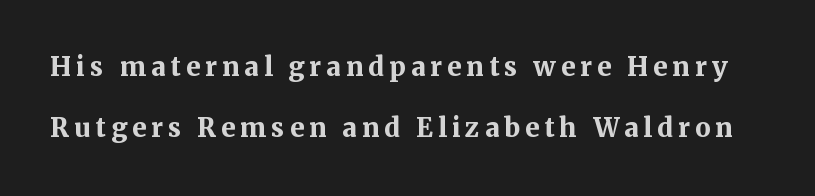
Typesetter's note: full bold, strokes at maximum text heaviness. Rendered with straight, roman letterforms. The leading is generous, giving the passage an open texture. A clean baseline with only descenders dipping below it.
